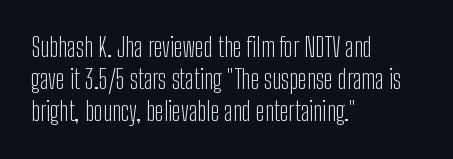
{"italic": "no", "bold": "no", "underline": "no", "align": "left", "line_spacing_ratio": 1.24, "letter_spacing": "normal", "letter_spacing_em": 0.0, "glyph_px": 26}
